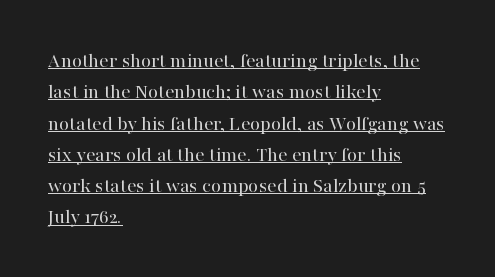
{"italic": "no", "bold": "no", "underline": "yes", "align": "left", "line_spacing": "normal", "line_spacing_ratio": 1.49, "letter_spacing": "normal", "letter_spacing_em": 0.0, "glyph_px": 21}
